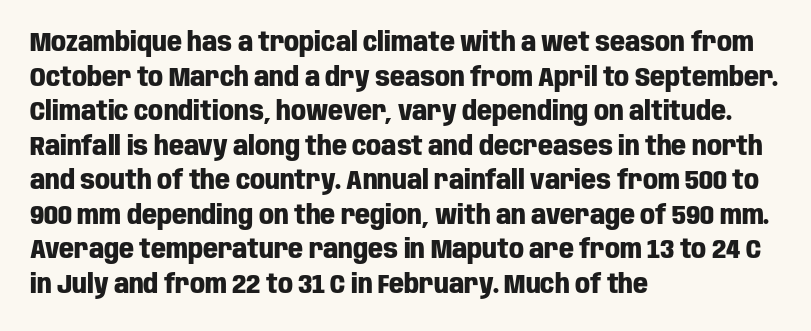
{"italic": "no", "bold": "yes", "underline": "no", "align": "left", "line_spacing": "normal", "line_spacing_ratio": 1.33, "letter_spacing": "normal", "letter_spacing_em": 0.0, "glyph_px": 26}
